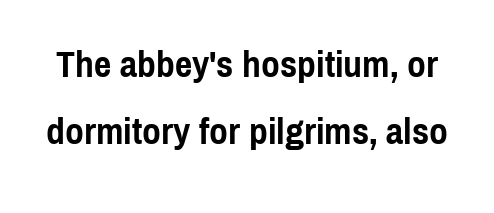
The passage shown has conventional tracking throughout. Stroke terminals: plain, sans-serif. Does the lettering tilt? It doesn't — this is upright. This sample has the flowing, uneven cadence of proportional lettering. Only glyphs here, with clear space below each row. This is heavy type, rendered in bold.
